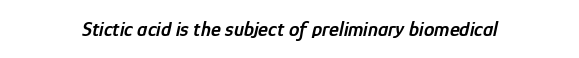
Q: Is the text bold? A: Semi-bold.
Q: Is the text italic (slanted)? A: Yes, it leans right by about 12 degrees.
Q: Is the text underlined? A: No.
Q: Is the spacing between letters normal or unusually wide? A: Normal.
